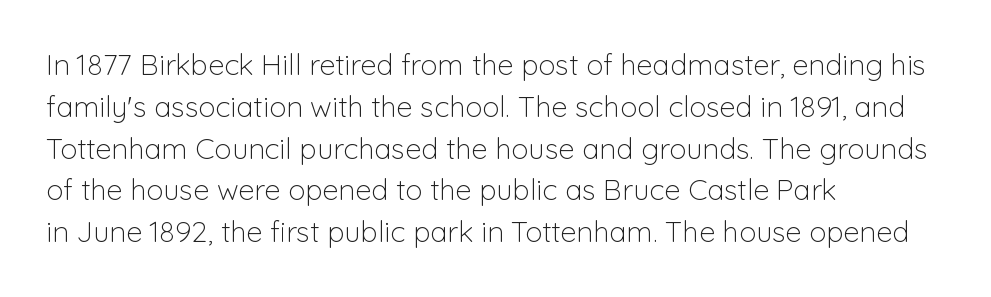
{"serif": "no", "italic": "no", "bold": "no", "weight": "light", "width": "normal", "stroke_contrast": "low", "x_height": "medium", "monospaced": "no", "underline": "no", "align": "left", "line_spacing": "normal", "line_spacing_ratio": 1.44, "letter_spacing": "normal", "letter_spacing_em": 0.0, "glyph_px": 29}
